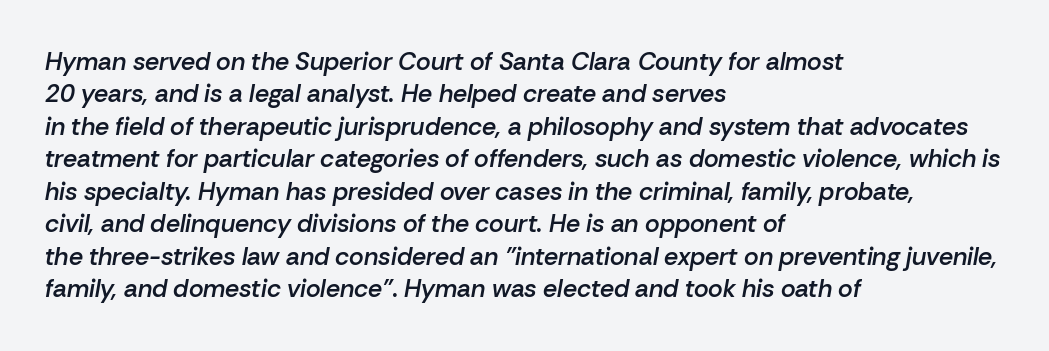
These lines stack with their left ends in a neat column. Looking at the ascenders, they clearly lean. Anything drawn beneath the words? Only blank space. Stems and bowls a touch heavier than normal — semibold.
